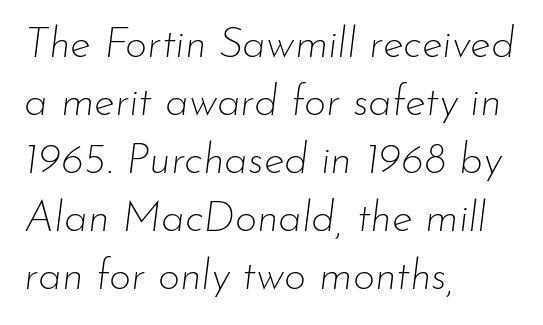
{"italic": "yes", "lean": "right", "slant_degrees": 7, "bold": "no", "weight": "thin", "width": "normal", "stroke_contrast": "low", "x_height": "small", "monospaced": "no", "underline": "no", "align": "left", "line_spacing": "normal", "line_spacing_ratio": 1.35, "letter_spacing": "normal", "letter_spacing_em": 0.0, "glyph_px": 43}
